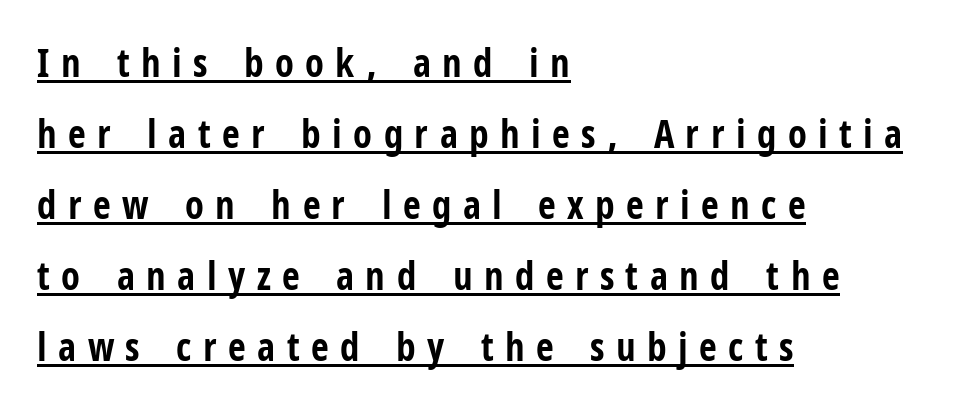
Q: Is the text bold? A: Yes.
Q: Is the text italic (slanted)? A: No, it is upright.
Q: Is the typeface a serif or a sans-serif typeface? A: Sans-serif.
Q: Is the text underlined? A: Yes.
Q: How is the paragraph aligned? A: Left-aligned.
Q: Is the spacing between letters normal or unusually wide? A: Unusually wide.
Q: Width (condensed, normal, or wide)? A: Condensed.
Q: Stroke contrast? A: Low.
Q: x-height? A: Medium.
Q: Monospaced? A: No.
